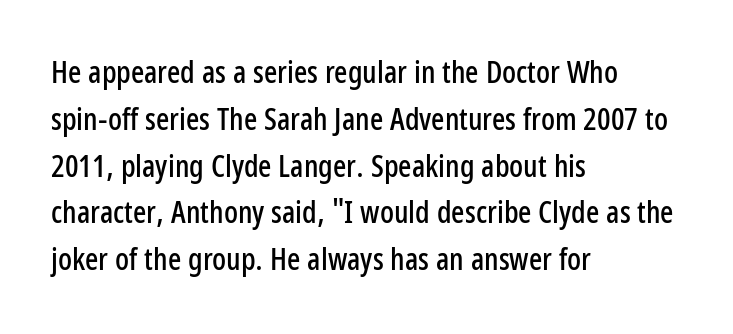
This rendering uses left alignment, leaving the right contour irregular. Between one letter and the next there's only the usual sliver of space. The rendering uses natural spacing where letterforms have individual widths. The foot of each line stays bare and open.
